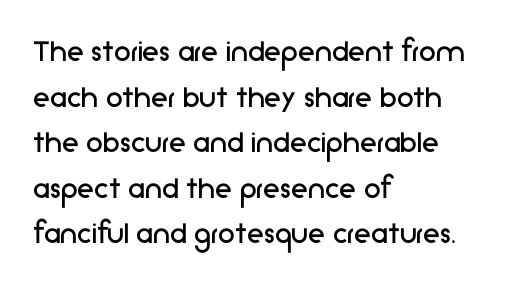
{"serif": "no", "italic": "no", "bold": "no", "weight": "regular", "width": "normal", "stroke_contrast": "low", "x_height": "medium", "monospaced": "no", "underline": "no", "align": "left", "line_spacing": "normal", "line_spacing_ratio": 1.34, "letter_spacing": "normal", "letter_spacing_em": 0.0, "glyph_px": 34}
